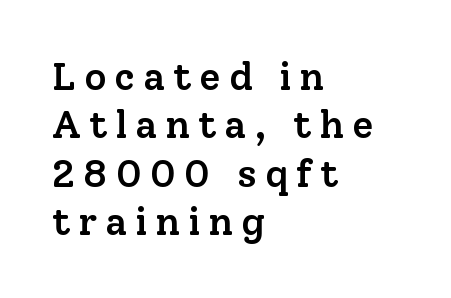
Q: Is the text bold? A: Semi-bold.
Q: Is the text italic (slanted)? A: No, it is upright.
Q: Is the typeface a serif or a sans-serif typeface? A: Serif.
Q: Is the text underlined? A: No.
Q: How is the paragraph aligned? A: Left-aligned.
Q: Is the spacing between letters normal or unusually wide? A: Unusually wide.
Q: Width (condensed, normal, or wide)? A: Normal.
Q: Stroke contrast? A: Low.
Q: x-height? A: Medium.
Q: Monospaced? A: No.
